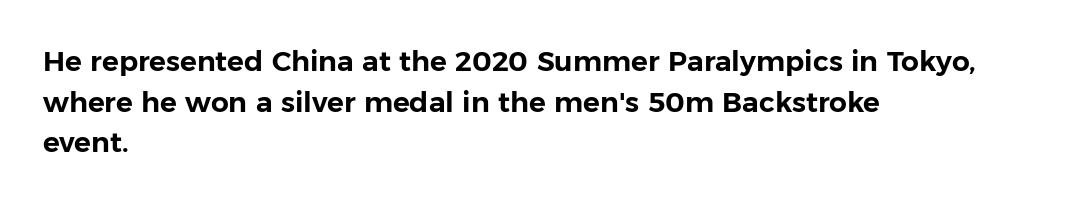
{"serif": "no", "italic": "no", "width": "normal", "stroke_contrast": "low", "x_height": "medium", "monospaced": "no", "underline": "no", "align": "left", "line_spacing": "normal", "line_spacing_ratio": 1.45, "letter_spacing": "normal", "letter_spacing_em": 0.0, "glyph_px": 28}
